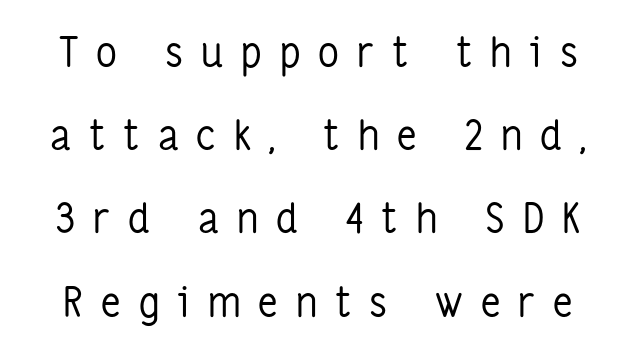
Stroke mass is kept to a normal reading level or below. The axis of the letterforms is exactly vertical. The glyphs in this specimen are sans serif. Note the varied advance widths — an 'i' is clearly narrower than an 'm'. Quick note: interline space is abundant.
